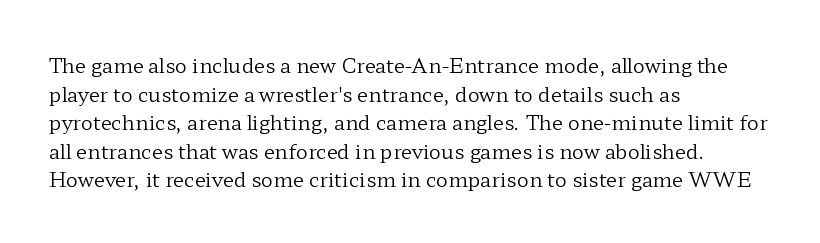
The image shows 20 px text type, upright; set left-aligned, normal line spacing (1.43x), normal letter spacing, not underlined.
